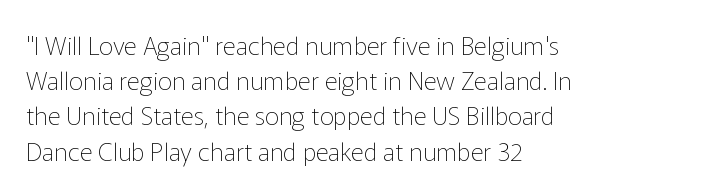
The image shows 25 px text type, upright; set left-aligned, normal line spacing (1.41x), normal letter spacing, not underlined.
